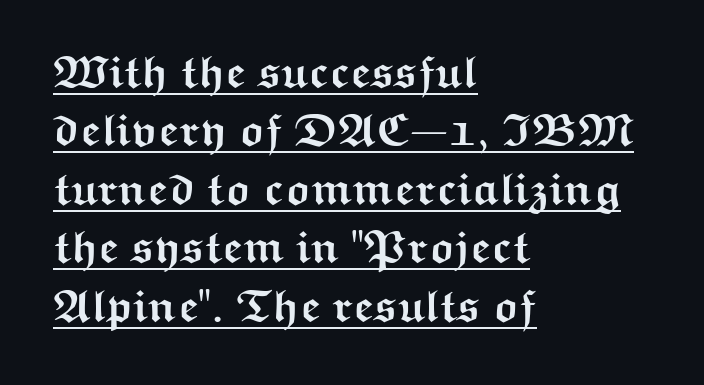
Q: Is the text bold? A: Yes.
Q: Is the text italic (slanted)? A: No, it is upright.
Q: Is the typeface a serif or a sans-serif typeface? A: Sans-serif.
Q: Is the text underlined? A: Yes.
Q: How is the paragraph aligned? A: Left-aligned.
Q: Is the spacing between letters normal or unusually wide? A: Normal.
Q: Is the spacing between lines tight, normal or loose? A: Normal.
Q: Width (condensed, normal, or wide)? A: Wide.
Q: Stroke contrast? A: Medium.
Q: x-height? A: Medium.
Q: Monospaced? A: No.
